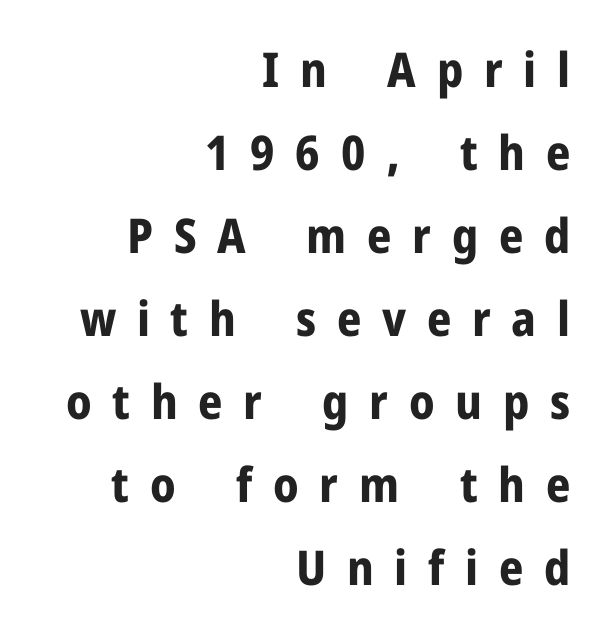
The image shows 48 px bold sans-serif type, upright; set right-aligned, line spacing 1.73x, unusually wide letter spacing (+0.43 em), not underlined; low stroke contrast and a medium x-height.
